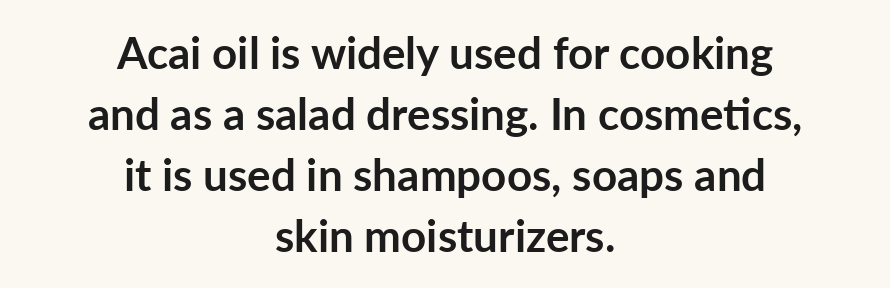
{"serif": "no", "italic": "no", "bold": "yes", "weight": "semibold", "width": "normal", "stroke_contrast": "low", "x_height": "medium", "monospaced": "no", "underline": "no", "align": "center", "line_spacing": "normal", "line_spacing_ratio": 1.39, "letter_spacing": "normal", "letter_spacing_em": 0.0, "glyph_px": 44}
